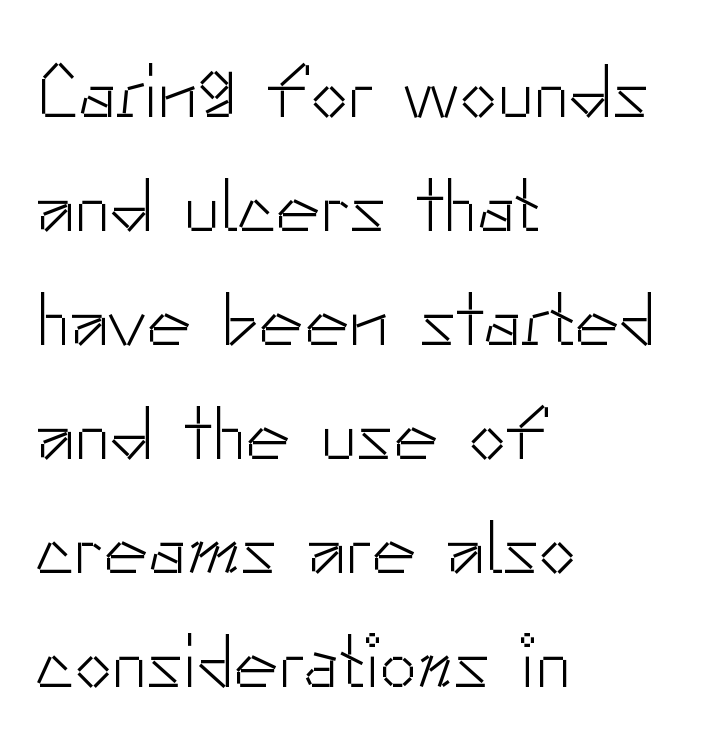
The image shows 75 px light sans-serif type, upright; set left-aligned, normal line spacing (1.52x), normal letter spacing, not underlined; low stroke contrast and a small x-height.
